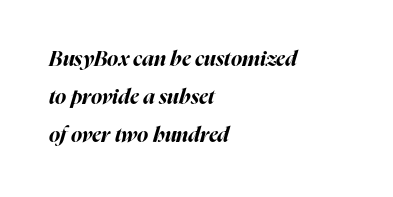
{"italic": "yes", "lean": "right", "slant_degrees": 16, "bold": "yes", "underline": "no", "align": "left", "line_spacing_ratio": 1.81, "letter_spacing": "normal", "letter_spacing_em": 0.0, "glyph_px": 21}
